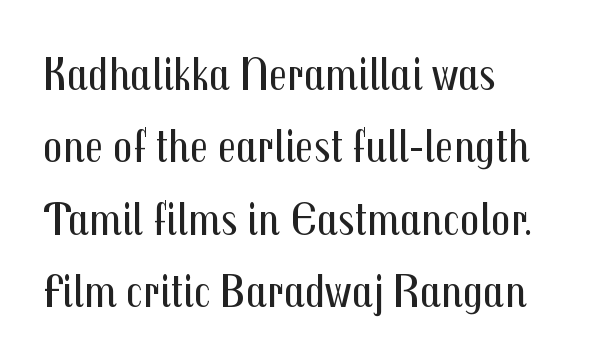
Is the stroke heavy? The answer is a plain regular-or-lighter. The face used here is rendered with its standard letterfit. Reading down the block, your eye returns to a fixed left position each line. Glance below the letters and you will spot only blank space.
